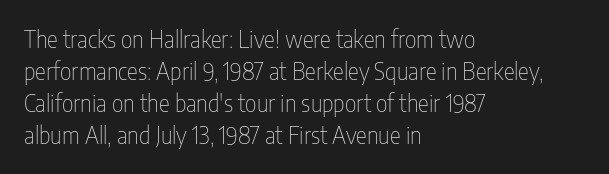
{"italic": "no", "bold": "no", "underline": "no", "align": "left", "line_spacing": "normal", "line_spacing_ratio": 1.39, "letter_spacing": "normal", "letter_spacing_em": 0.0, "glyph_px": 23}
